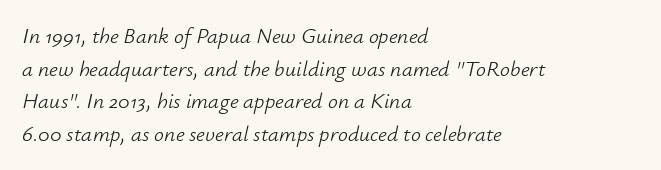
The image shows 22 px text type, italic (leaning right); set left-aligned, normal line spacing (1.48x), normal letter spacing, not underlined.
